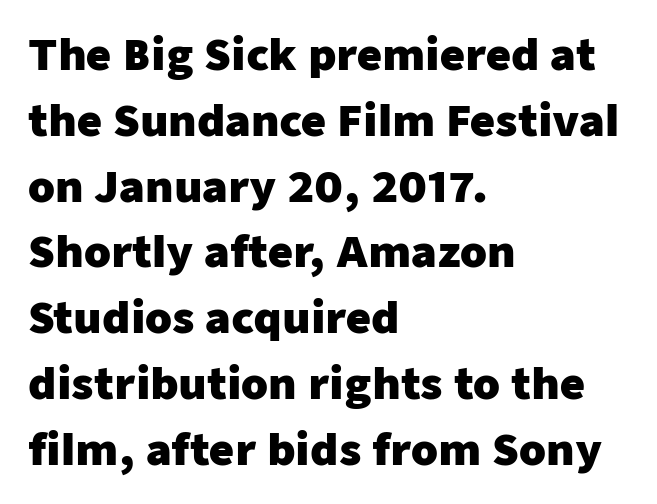
Q: Is the text bold? A: Yes.
Q: Is the text italic (slanted)? A: No, it is upright.
Q: Is the typeface a serif or a sans-serif typeface? A: Sans-serif.
Q: Is the text underlined? A: No.
Q: How is the paragraph aligned? A: Left-aligned.
Q: Is the spacing between letters normal or unusually wide? A: Normal.
Q: Is the spacing between lines tight, normal or loose? A: Normal.
Q: Width (condensed, normal, or wide)? A: Normal.
Q: Stroke contrast? A: Low.
Q: x-height? A: Medium.
Q: Monospaced? A: No.
